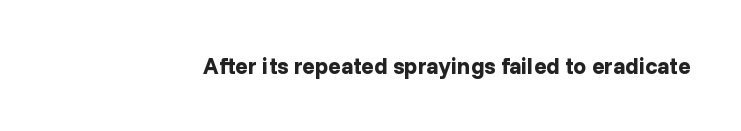
{"italic": "no", "bold": "yes", "underline": "no", "letter_spacing": "normal", "letter_spacing_em": 0.0, "glyph_px": 23}
